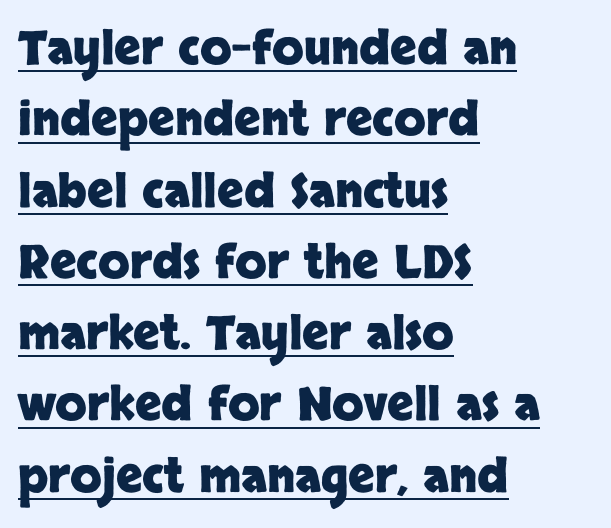
Vertical strokes here are truly vertical. Think of a printed novel: that variable character pitch is what you see here. The characters look thick and weighty, a clear bold. What kind of face is this? One without serifs — a sans.
